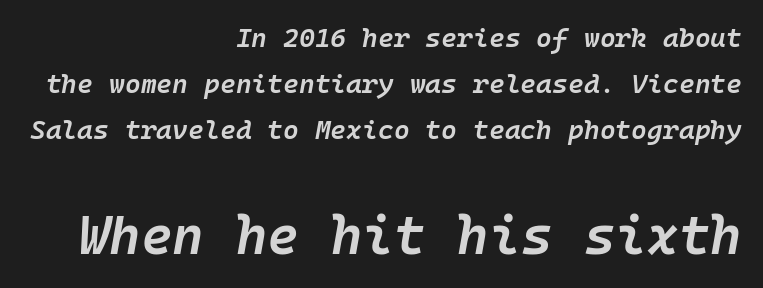
Beneath every word, the page is bare. The face used here has a pronounced slope to its letters. Note the uniform advance width — an 'i' takes as much space as an 'm'. Where is the straight margin? On the right. Slightly chunky letters — semibold, I'd say, not full bold. Words appear dense and cohesive because spacing is normal.
